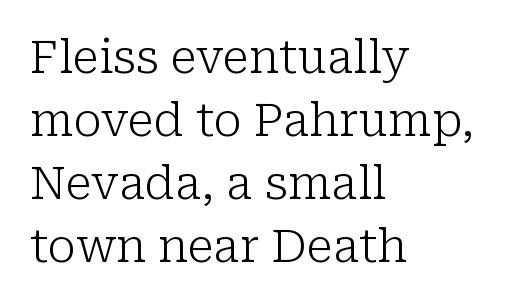
Q: Is the text bold? A: No.
Q: Is the text italic (slanted)? A: No, it is upright.
Q: Is the typeface a serif or a sans-serif typeface? A: Serif.
Q: Is the text underlined? A: No.
Q: How is the paragraph aligned? A: Left-aligned.
Q: Is the spacing between letters normal or unusually wide? A: Normal.
Q: Is the spacing between lines tight, normal or loose? A: Normal.
Q: Width (condensed, normal, or wide)? A: Normal.
Q: Stroke contrast? A: Low.
Q: x-height? A: Medium.
Q: Monospaced? A: No.
